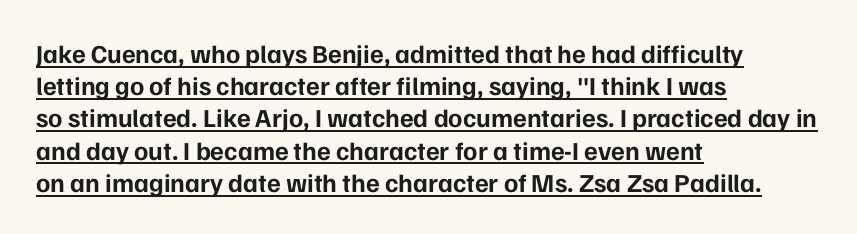
Visually the block forms a straight wall on the left and a jagged coastline on the right. Check the space under the baseline: a stroke is drawn there. Caption: standard tracking, unaltered. You can tell it's not italic because the verticals are truly vertical. Heavy, bold letterforms.
